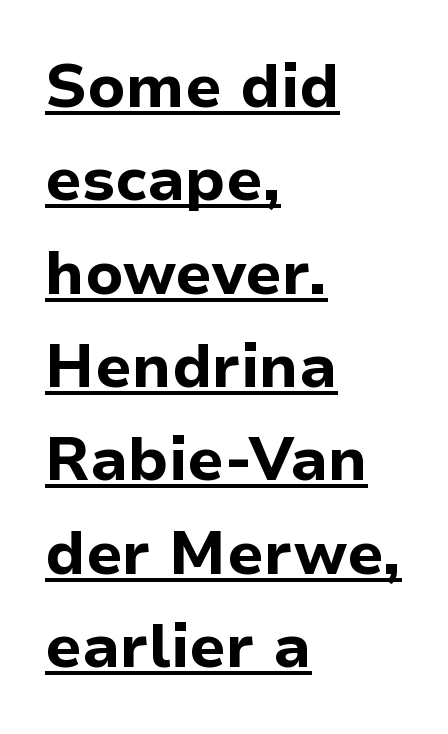
Chunky letters — that's bold for sure. Every character sits straight up, as roman type does. Spacing between characters is what you'd get straight out of the box. The passage shown stacks its lines at a standard gap. Note: no serifs on the glyphs.
